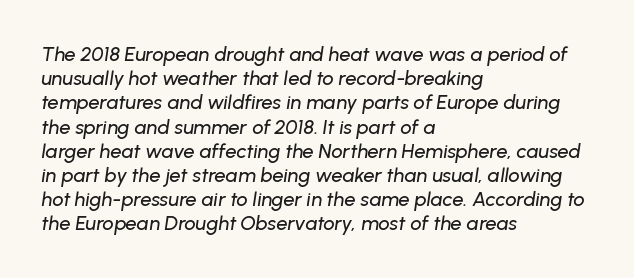
Q: Is the text italic (slanted)? A: Yes, it leans right by about 8 degrees.
Q: Is the text underlined? A: No.
Q: How is the paragraph aligned? A: Left-aligned.
Q: Is the spacing between letters normal or unusually wide? A: Normal.
